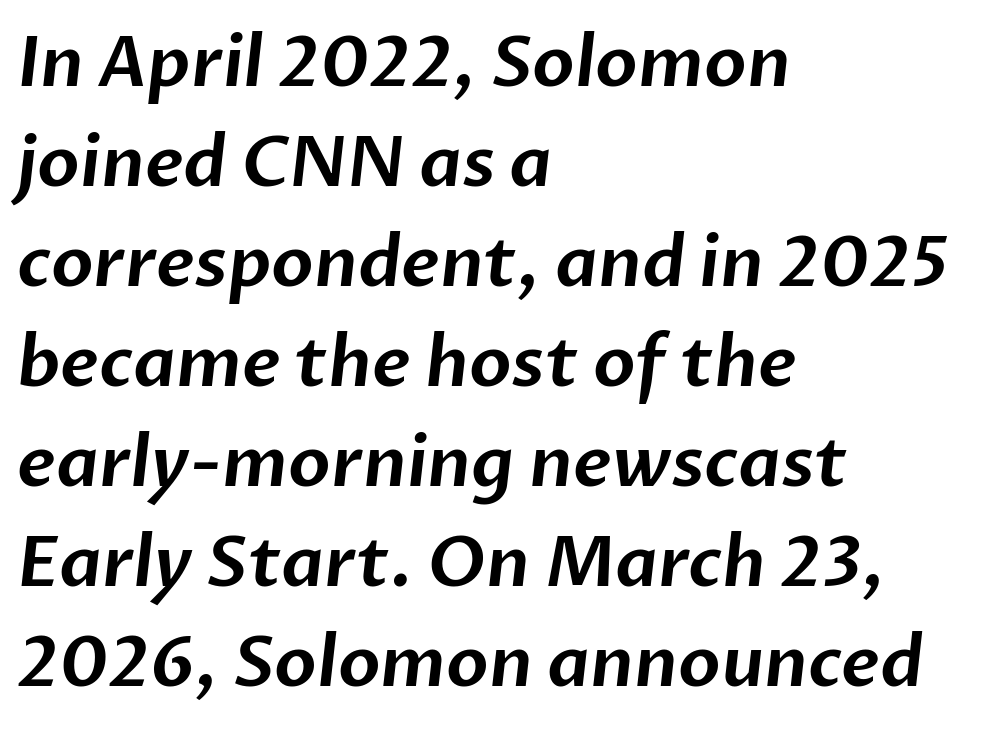
These lines are composed in type without serifs. These lines sit exactly where default settings would place them. Has an underline been added? It has not. Does extra space separate the letters? No, they use regular spacing.
